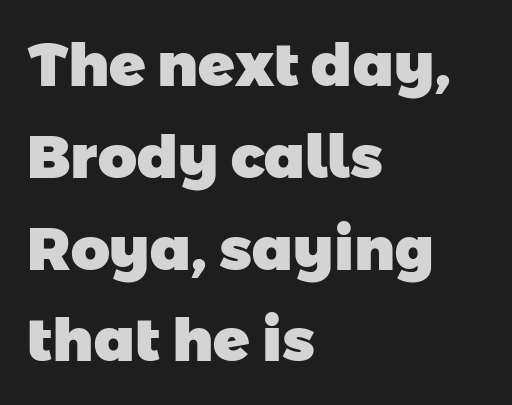
{"serif": "no", "bold": "yes", "weight": "heavy", "width": "normal", "stroke_contrast": "low", "x_height": "medium", "monospaced": "no", "underline": "no", "align": "left", "line_spacing": "normal", "line_spacing_ratio": 1.53, "letter_spacing": "normal", "letter_spacing_em": 0.0, "glyph_px": 60}
